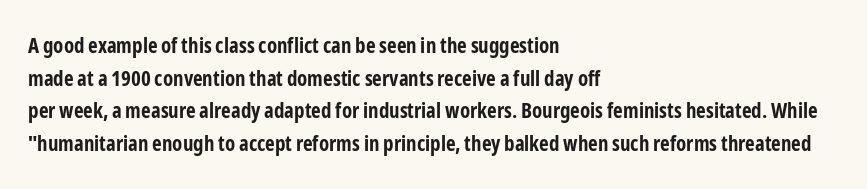
The rendering anchors every line to the left-hand side. In terms of posture, this sample is upright. This sample uses plain, unmodified letter spacing. The gap between lines stays unmarked.
